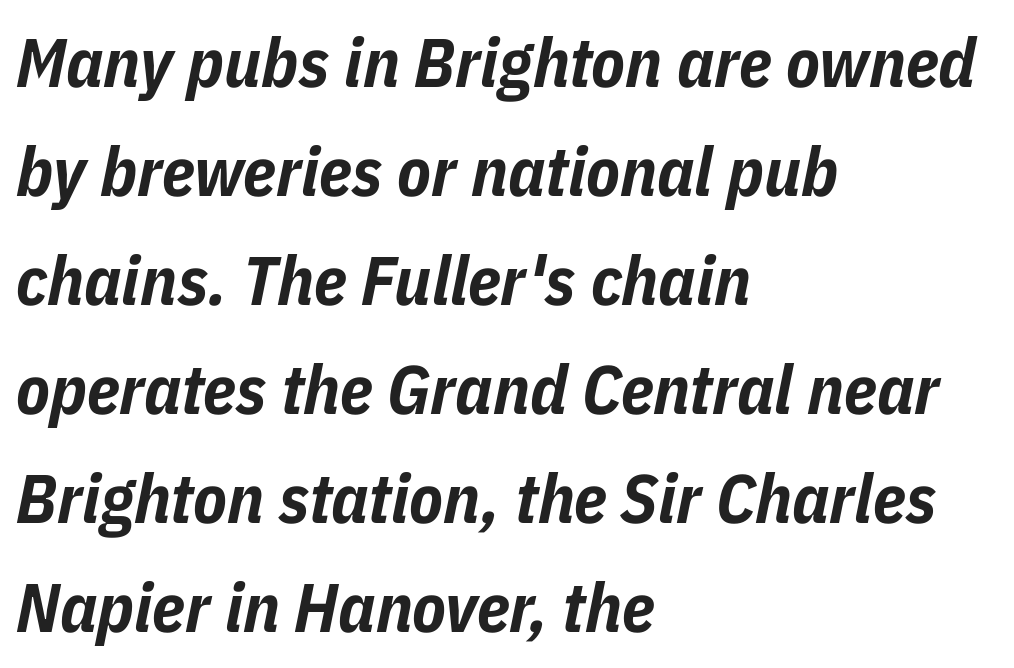
The image shows 69 px bold, condensed type, italic (leaning right); set left-aligned, normal line spacing (1.58x), normal letter spacing, not underlined; low stroke contrast and a medium x-height.
